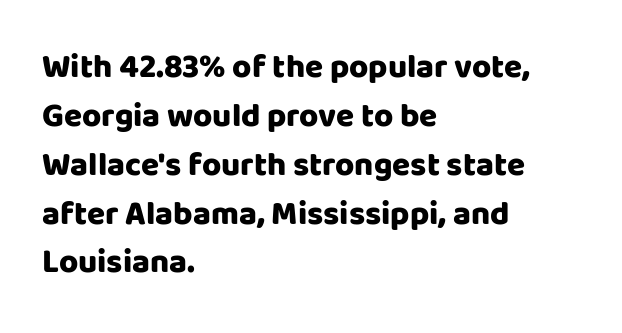
The image shows 33 px heavy sans-serif type, upright; set left-aligned, normal line spacing (1.48x), normal letter spacing, not underlined; low stroke contrast and a large x-height.
